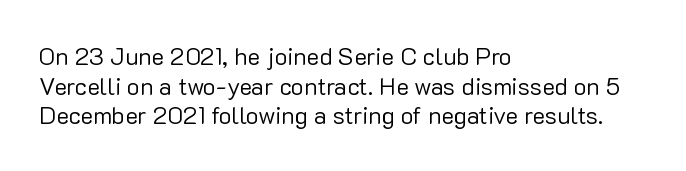
Q: Is the text bold? A: No.
Q: Is the text italic (slanted)? A: No, it is upright.
Q: Is the text underlined? A: No.
Q: How is the paragraph aligned? A: Left-aligned.
Q: Is the spacing between letters normal or unusually wide? A: Normal.
